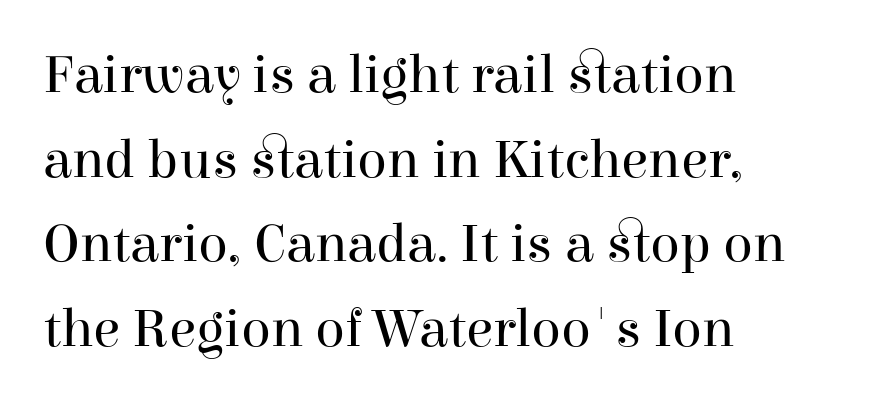
Q: Is the text bold? A: No.
Q: Is the text italic (slanted)? A: No, it is upright.
Q: Is the typeface a serif or a sans-serif typeface? A: Serif.
Q: Is the text underlined? A: No.
Q: How is the paragraph aligned? A: Left-aligned.
Q: Is the spacing between letters normal or unusually wide? A: Normal.
Q: Is the spacing between lines tight, normal or loose? A: Normal.
Q: Width (condensed, normal, or wide)? A: Normal.
Q: Stroke contrast? A: High.
Q: x-height? A: Medium.
Q: Monospaced? A: No.
